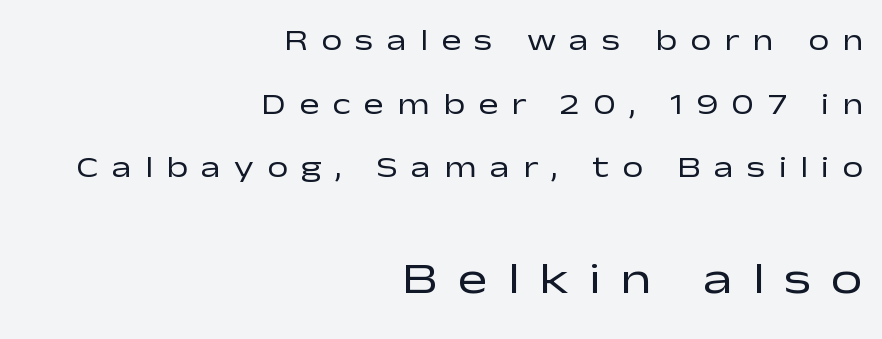
One-word summary of the alignment: right. Vertical strokes here are truly vertical. Letter spacing: wide. The letters in the lower block stand taller than those in the block above. Ink coverage per letter is moderate at most.
